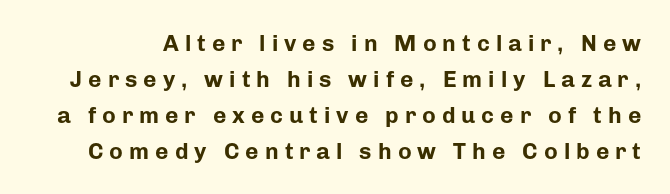
The image shows 23 px bold type, upright; set normal line spacing (1.56x), unusually wide letter spacing (+0.26 em), not underlined.
